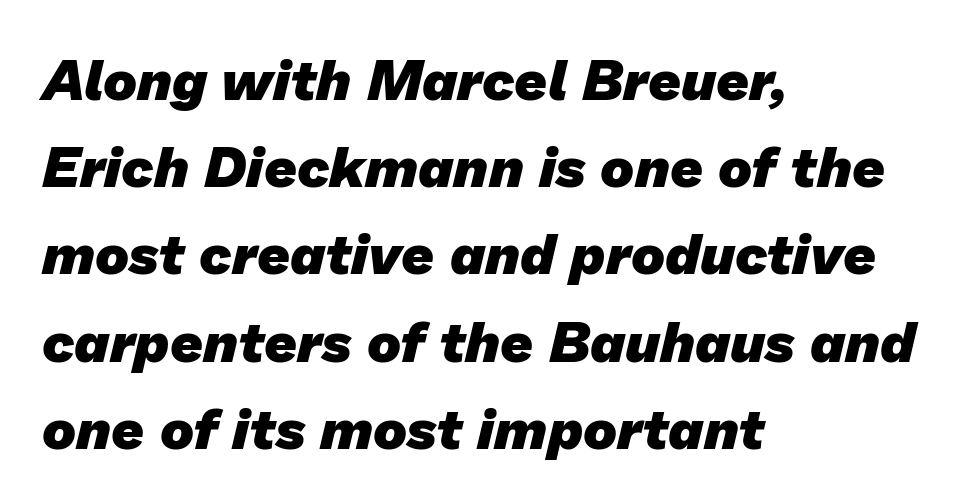
The image shows 57 px heavy sans-serif type; set left-aligned, normal line spacing (1.53x), normal letter spacing, not underlined; low stroke contrast and a medium x-height.
